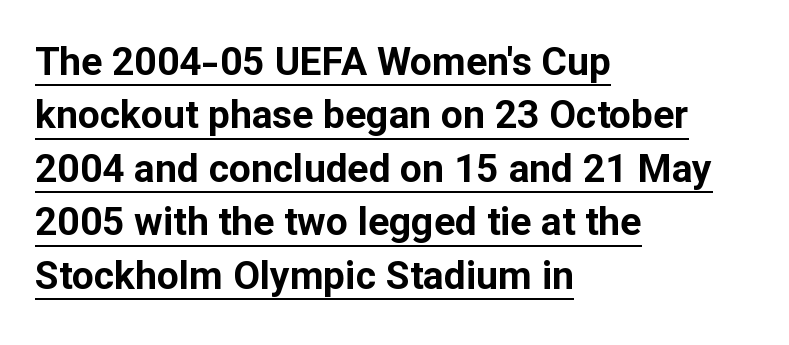
The image shows 39 px bold sans-serif type, upright; set left-aligned, normal line spacing (1.37x), normal letter spacing, underlined; low stroke contrast and a medium x-height.
